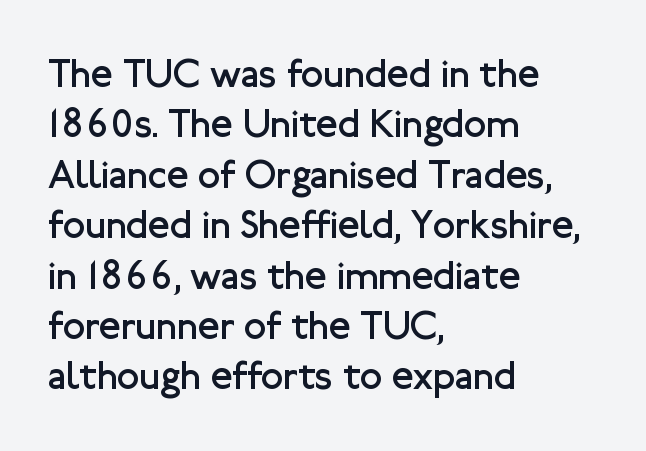
The image shows 40 px regular-weight sans-serif type, upright; set left-aligned, normal line spacing (1.26x), normal letter spacing, not underlined; low stroke contrast and a medium x-height.
